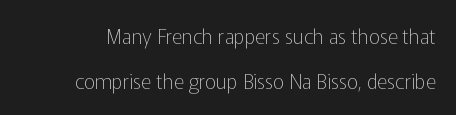
The strokes are not fattened; the text isn't bold. Has an underline been added? It has not. There is no visible air inserted between adjacent glyphs. Airy leading.
